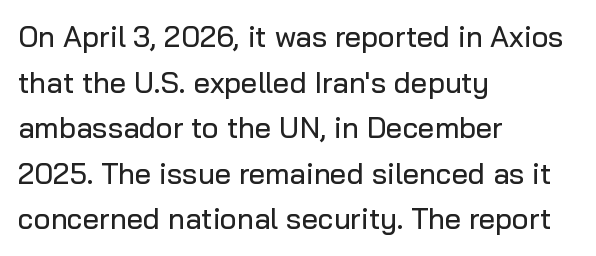
Q: Is the text italic (slanted)? A: No, it is upright.
Q: Is the typeface a serif or a sans-serif typeface? A: Sans-serif.
Q: Is the text underlined? A: No.
Q: How is the paragraph aligned? A: Left-aligned.
Q: Is the spacing between letters normal or unusually wide? A: Normal.
Q: Is the spacing between lines tight, normal or loose? A: Normal.
Q: Width (condensed, normal, or wide)? A: Normal.
Q: Stroke contrast? A: Low.
Q: x-height? A: Medium.
Q: Monospaced? A: No.
